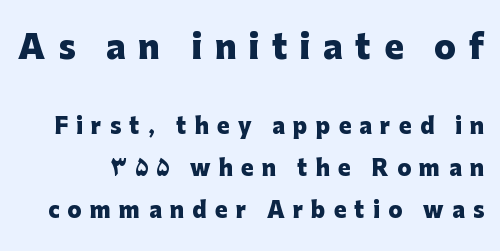
The tracking jumps out immediately: characters are airy and widely separated. Observe the absence of serifs on each vertical stroke in this sample. The strip under each line holds only bare page. Regarding leading, the lines here are spaced well apart. Typographic density is high because the face is bold. A roman cut, with each character standing at attention.
